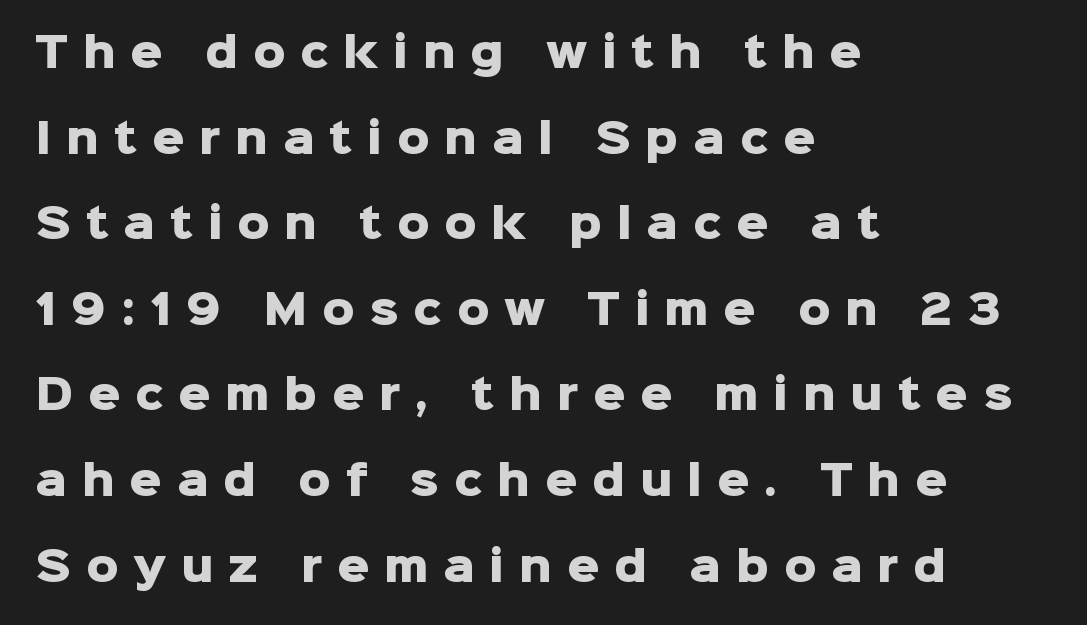
Q: Is the text bold? A: Yes.
Q: Is the text italic (slanted)? A: No, it is upright.
Q: Is the typeface a serif or a sans-serif typeface? A: Sans-serif.
Q: Is the text underlined? A: No.
Q: How is the paragraph aligned? A: Left-aligned.
Q: Is the spacing between letters normal or unusually wide? A: Unusually wide.
Q: Is the spacing between lines tight, normal or loose? A: Loose.
Q: Width (condensed, normal, or wide)? A: Normal.
Q: Stroke contrast? A: Low.
Q: x-height? A: Medium.
Q: Monospaced? A: No.
